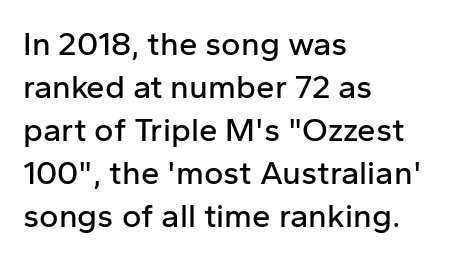
{"serif": "no", "italic": "no", "width": "normal", "stroke_contrast": "low", "x_height": "medium", "monospaced": "no", "underline": "no", "align": "left", "line_spacing": "normal", "line_spacing_ratio": 1.3, "letter_spacing": "normal", "letter_spacing_em": 0.0, "glyph_px": 33}
